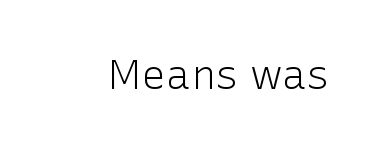
The image shows 41 px light sans-serif type, upright; set normal letter spacing, not underlined; low stroke contrast and a medium x-height.
